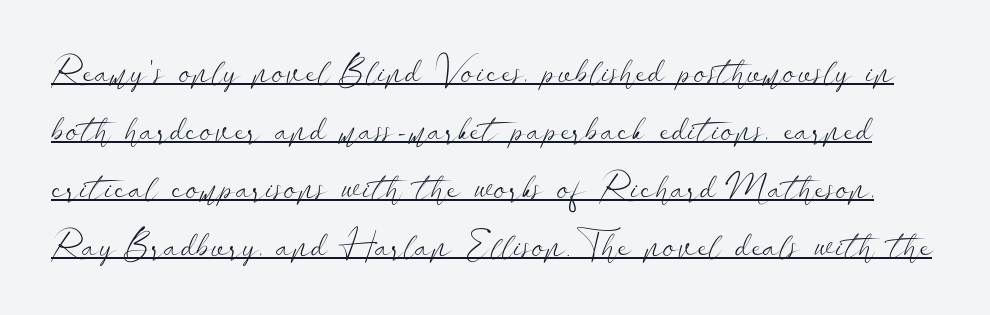
{"serif": "no", "bold": "no", "weight": "light", "width": "wide", "stroke_contrast": "low", "x_height": "small", "monospaced": "no", "underline": "yes", "line_spacing": "normal", "line_spacing_ratio": 1.57, "letter_spacing": "normal", "letter_spacing_em": 0.0, "glyph_px": 37}
